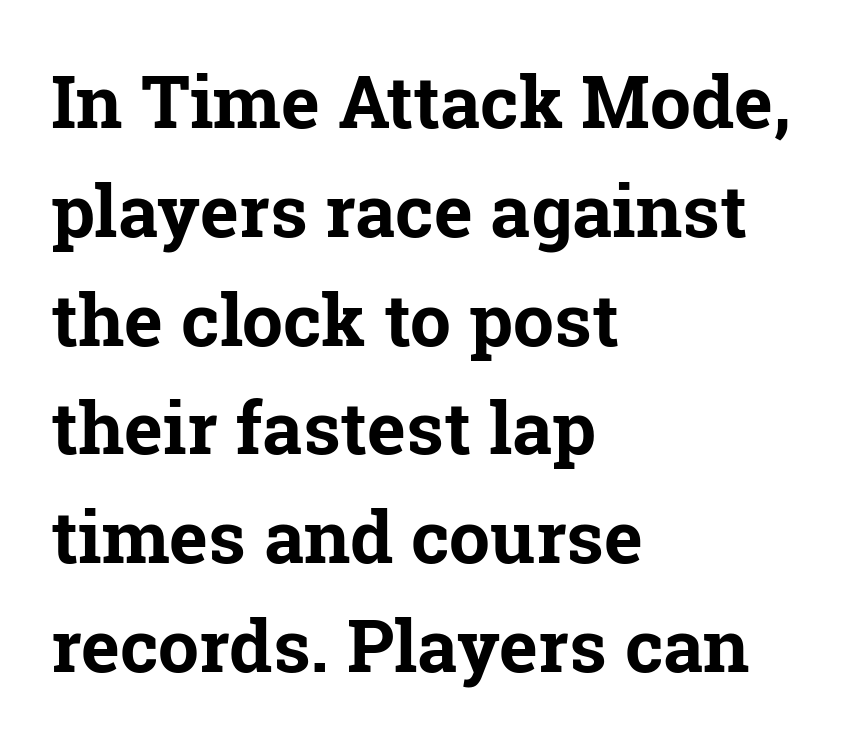
Q: Is the text bold? A: Yes.
Q: Is the text italic (slanted)? A: No, it is upright.
Q: Is the typeface a serif or a sans-serif typeface? A: Serif.
Q: Is the text underlined? A: No.
Q: How is the paragraph aligned? A: Left-aligned.
Q: Is the spacing between letters normal or unusually wide? A: Normal.
Q: Is the spacing between lines tight, normal or loose? A: Normal.
Q: Width (condensed, normal, or wide)? A: Normal.
Q: Stroke contrast? A: Low.
Q: x-height? A: Medium.
Q: Monospaced? A: No.
